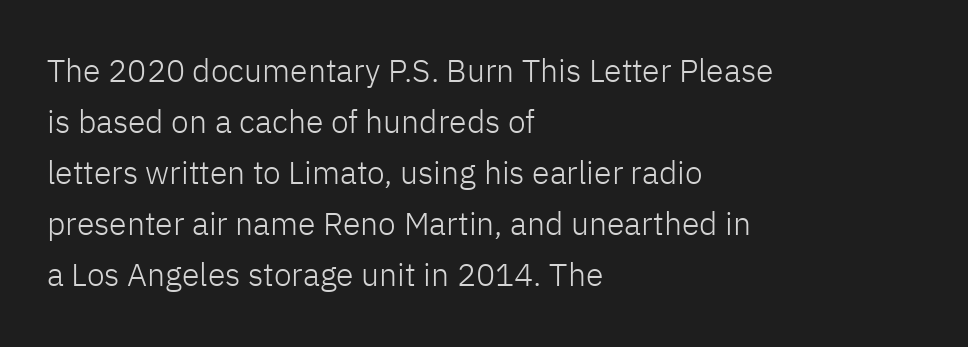
Q: Is the text bold? A: No.
Q: Is the text italic (slanted)? A: No, it is upright.
Q: Is the typeface a serif or a sans-serif typeface? A: Sans-serif.
Q: Is the text underlined? A: No.
Q: How is the paragraph aligned? A: Left-aligned.
Q: Is the spacing between letters normal or unusually wide? A: Normal.
Q: Is the spacing between lines tight, normal or loose? A: Normal.
Q: Width (condensed, normal, or wide)? A: Normal.
Q: Stroke contrast? A: Low.
Q: x-height? A: Medium.
Q: Monospaced? A: No.
